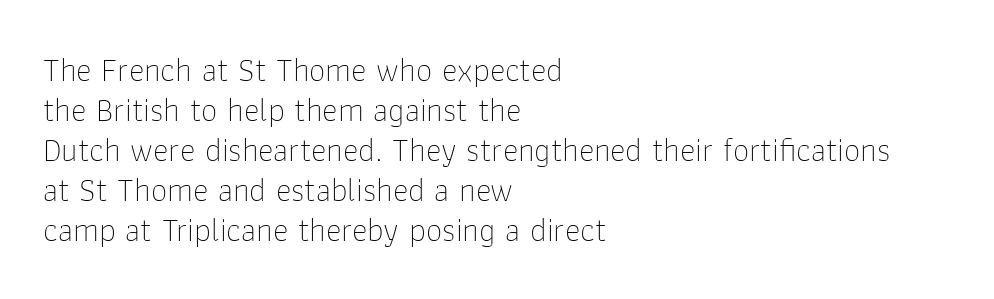
Look at the tracking — it's just the regular setting, nothing added. Is there any slant? The stems are plumb. Counters stay open thanks to moderate or lighter strokes. Varying glyph widths throughout — classic text-font behaviour. The space directly below the letters is spotless. The lines in this sample share a left origin and differ only in where they stop.
